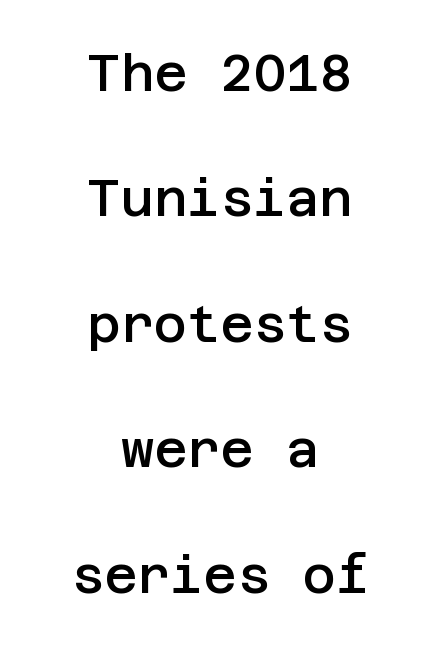
{"serif": "no", "italic": "no", "bold": "semi", "weight": "semibold", "width": "normal", "stroke_contrast": "low", "x_height": "large", "underline": "no", "align": "center", "line_spacing": "loose", "line_spacing_ratio": 2.46, "letter_spacing": "normal", "letter_spacing_em": 0.0, "glyph_px": 51}
